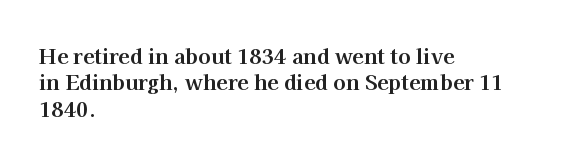
What weight is shown? A full bold with thick strokes. The lettering holds an erect, upright posture throughout. Plain, unruled lines of type. The rendering keeps characters at their native spacing. Leading: standard.
